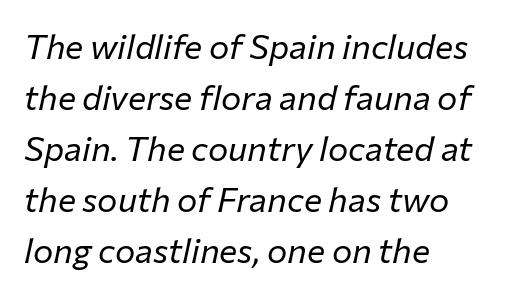
The image shows 34 px regular-weight type, italic (leaning right); set left-aligned, normal line spacing (1.5x), normal letter spacing, not underlined; low stroke contrast and a medium x-height.
